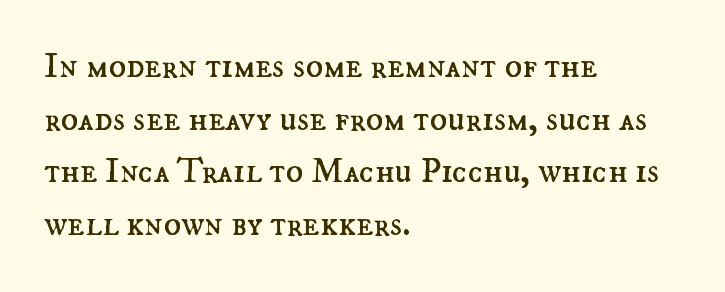
Summary of vertical rhythm: regular, with standard interline spacing. The setting favours the left margin, as ordinary paragraphs usually do. Stems and bowls with no extra thickness — not bold. The lettering holds an erect, upright posture throughout.
